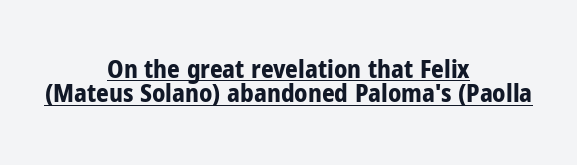
Q: Is the text bold? A: Yes.
Q: Is the text italic (slanted)? A: No, it is upright.
Q: Is the text underlined? A: Yes.
Q: How is the paragraph aligned? A: Centered.
Q: Is the spacing between letters normal or unusually wide? A: Normal.
Q: Is the spacing between lines tight, normal or loose? A: Tight.
